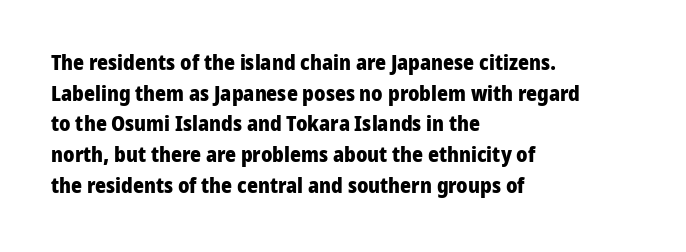
Glyph-to-glyph distance matches everyday printed text. If you drew a line through each stem, it would be perfectly vertical. Horizontal bands of white between lines are of average thickness. Type without underlining. The glyphs have the mass of a bold cut.
